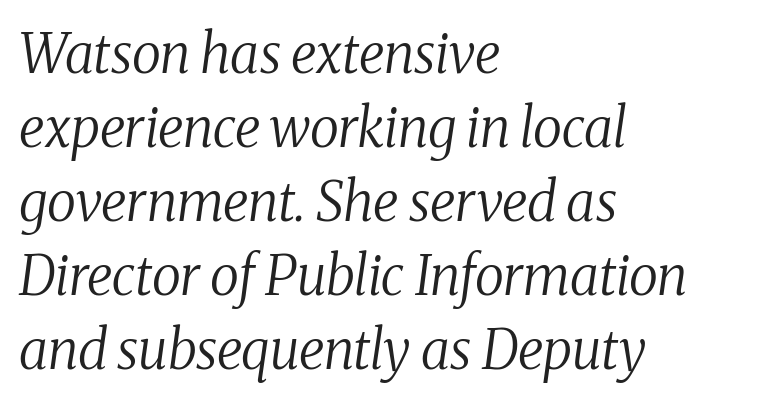
{"serif": "yes", "italic": "yes", "lean": "right", "slant_degrees": 8, "bold": "no", "weight": "regular", "width": "normal", "stroke_contrast": "medium", "x_height": "medium", "monospaced": "no", "underline": "no", "align": "left", "line_spacing": "normal", "line_spacing_ratio": 1.37, "letter_spacing": "normal", "letter_spacing_em": 0.0, "glyph_px": 54}
